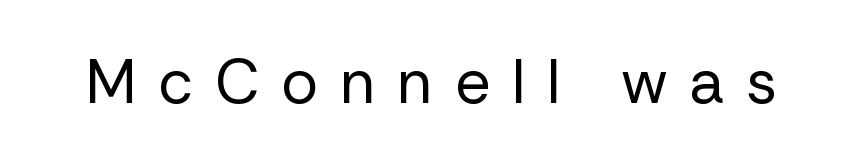
The image shows 62 px regular-weight sans-serif type, upright; set unusually wide letter spacing (+0.35 em), not underlined; low stroke contrast and a medium x-height.
